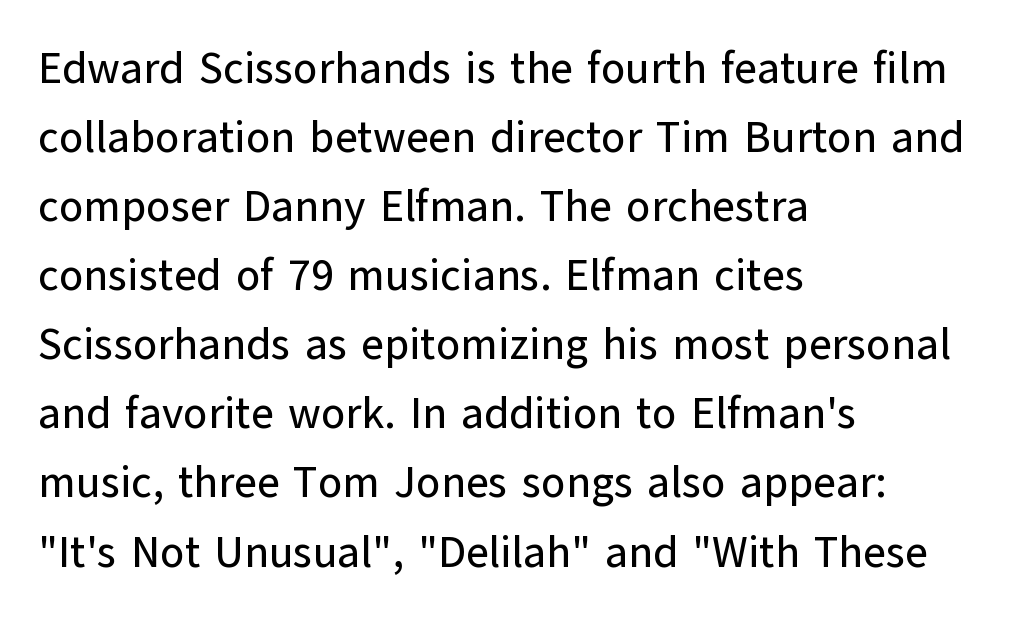
Regarding serifs, this sample does without them. Any mark beneath the type? The region is blank. Think of a printed novel: that variable character pitch is what you see here. The font's upright variant was chosen for this text.
